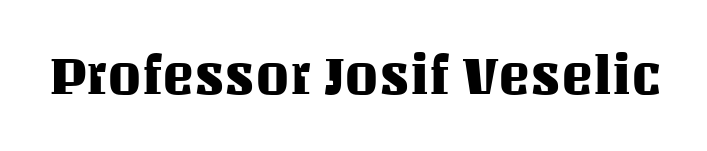
{"italic": "no", "width": "normal", "stroke_contrast": "medium", "x_height": "large", "monospaced": "no", "underline": "no", "letter_spacing": "normal", "letter_spacing_em": 0.0, "glyph_px": 54}
